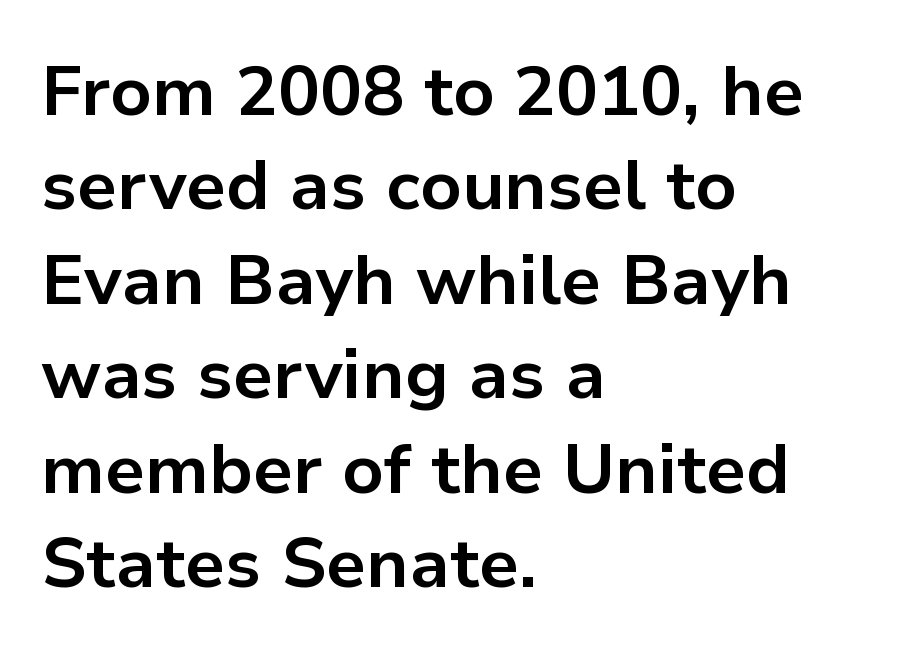
The image shows 70 px bold sans-serif type, upright; set left-aligned, normal line spacing (1.35x), normal letter spacing, not underlined; low stroke contrast and a medium x-height.
